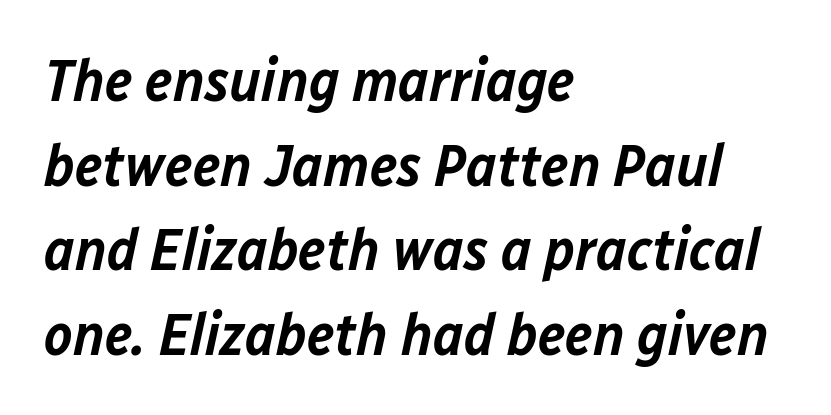
{"italic": "yes", "lean": "right", "slant_degrees": 12, "bold": "semi", "weight": "semibold", "width": "normal", "stroke_contrast": "low", "x_height": "medium", "monospaced": "no", "underline": "no", "align": "left", "line_spacing": "normal", "line_spacing_ratio": 1.41, "letter_spacing": "normal", "letter_spacing_em": 0.0, "glyph_px": 60}
